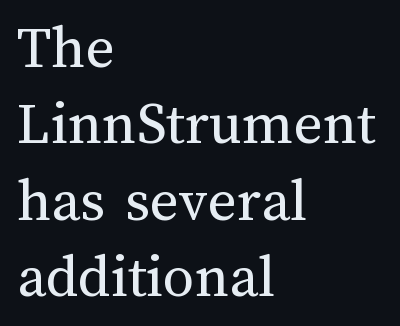
The image shows 62 px regular-weight type, upright; set left-aligned, line spacing 1.23x, normal letter spacing, not underlined; medium stroke contrast and a medium x-height.
